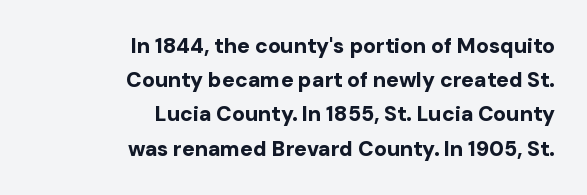
Q: Is the text bold? A: Yes.
Q: Is the text italic (slanted)? A: No, it is upright.
Q: Is the text underlined? A: No.
Q: How is the paragraph aligned? A: Right-aligned.
Q: Is the spacing between letters normal or unusually wide? A: Normal.
Q: Is the spacing between lines tight, normal or loose? A: Normal.
